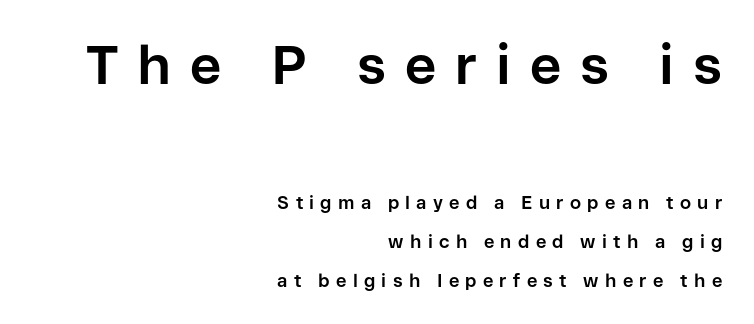
Q: Is the text bold? A: Yes.
Q: Is the text italic (slanted)? A: No, it is upright.
Q: Is the typeface a serif or a sans-serif typeface? A: Sans-serif.
Q: Is the text underlined? A: No.
Q: How is the paragraph aligned? A: Right-aligned.
Q: Is the spacing between letters normal or unusually wide? A: Unusually wide.
Q: Is the spacing between lines tight, normal or loose? A: Loose.
Q: Which block of text is set in a larger size, the first (top) or the second (bottom)? A: The first (top) one.
Q: Width (condensed, normal, or wide)? A: Normal.
Q: Stroke contrast? A: Low.
Q: x-height? A: Medium.
Q: Monospaced? A: No.
